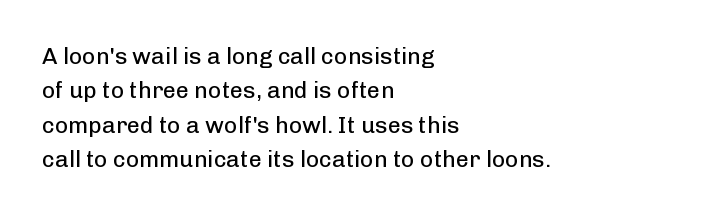
Q: Is the text bold? A: No.
Q: Is the text italic (slanted)? A: No, it is upright.
Q: Is the text underlined? A: No.
Q: How is the paragraph aligned? A: Left-aligned.
Q: Is the spacing between letters normal or unusually wide? A: Normal.
Q: Is the spacing between lines tight, normal or loose? A: Normal.
